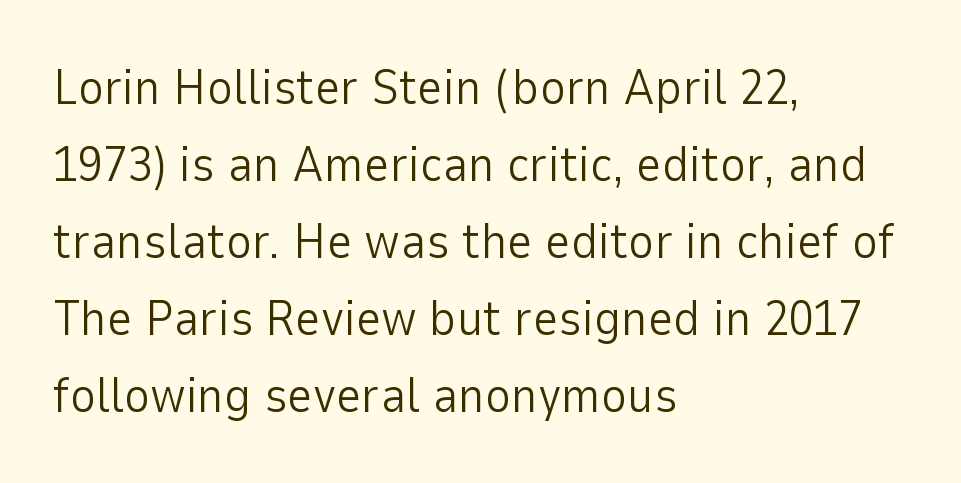
Regarding leading, the lines here are spaced in the standard way. A clean baseline with only descenders dipping below it. Characters remain perfectly vertical along every line. Compared with a typical body face, this is equally light or lighter still. The face used here is rendered with its standard letterfit. The passage shown is typed in a proportional face where columns would drift.
